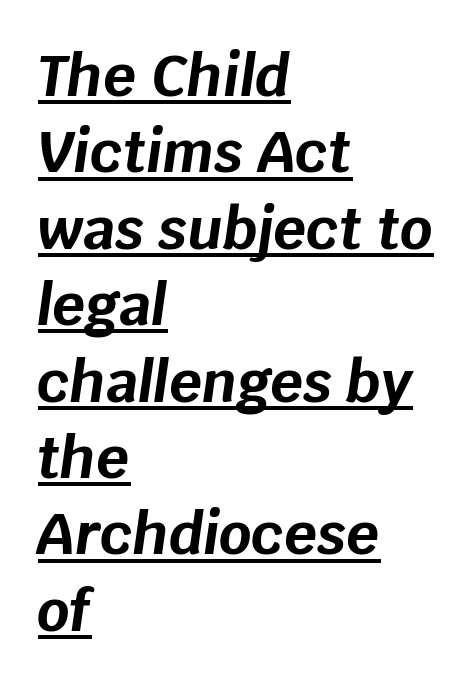
{"italic": "yes", "lean": "right", "slant_degrees": 8, "bold": "yes", "weight": "bold", "width": "normal", "stroke_contrast": "low", "x_height": "large", "monospaced": "no", "underline": "yes", "align": "left", "line_spacing": "normal", "line_spacing_ratio": 1.34, "letter_spacing": "normal", "letter_spacing_em": 0.0, "glyph_px": 57}
